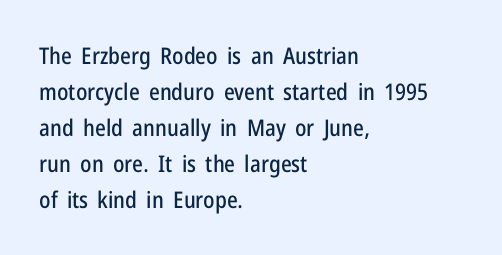
{"italic": "no", "underline": "no", "align": "left", "line_spacing": "normal", "line_spacing_ratio": 1.57, "letter_spacing": "normal", "letter_spacing_em": 0.0, "glyph_px": 23}
